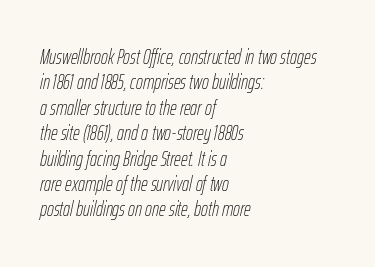
{"italic": "yes", "lean": "right", "slant_degrees": 12, "bold": "no", "underline": "no", "align": "left", "line_spacing_ratio": 1.21, "letter_spacing": "normal", "letter_spacing_em": 0.0, "glyph_px": 21}
